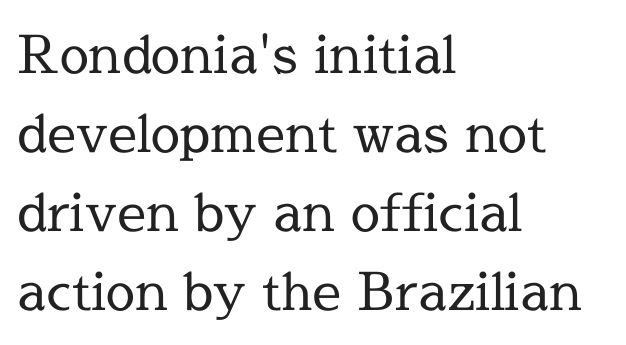
Q: Is the text bold? A: No.
Q: Is the text italic (slanted)? A: No, it is upright.
Q: Is the typeface a serif or a sans-serif typeface? A: Serif.
Q: Is the text underlined? A: No.
Q: How is the paragraph aligned? A: Left-aligned.
Q: Is the spacing between letters normal or unusually wide? A: Normal.
Q: Is the spacing between lines tight, normal or loose? A: Normal.
Q: Width (condensed, normal, or wide)? A: Normal.
Q: x-height? A: Medium.
Q: Monospaced? A: No.
